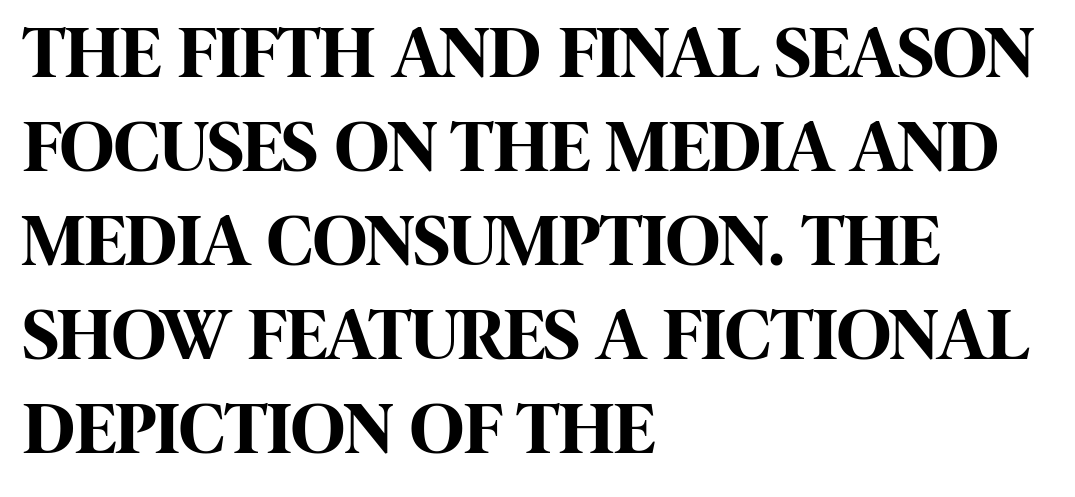
The image shows 74 px bold, condensed sans-serif type, upright; set left-aligned, normal line spacing (1.27x), normal letter spacing, not underlined; high stroke contrast and a large x-height.
